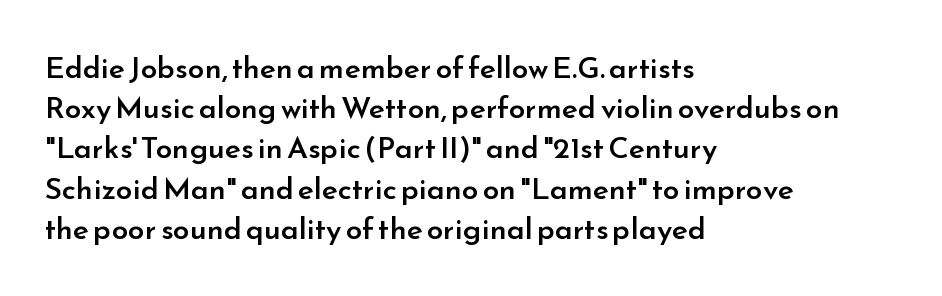
Q: Is the text bold? A: Semi-bold.
Q: Is the text italic (slanted)? A: No, it is upright.
Q: Is the typeface a serif or a sans-serif typeface? A: Sans-serif.
Q: Is the text underlined? A: No.
Q: How is the paragraph aligned? A: Left-aligned.
Q: Is the spacing between letters normal or unusually wide? A: Normal.
Q: Is the spacing between lines tight, normal or loose? A: Normal.
Q: Width (condensed, normal, or wide)? A: Normal.
Q: Stroke contrast? A: Low.
Q: x-height? A: Small.
Q: Monospaced? A: No.
